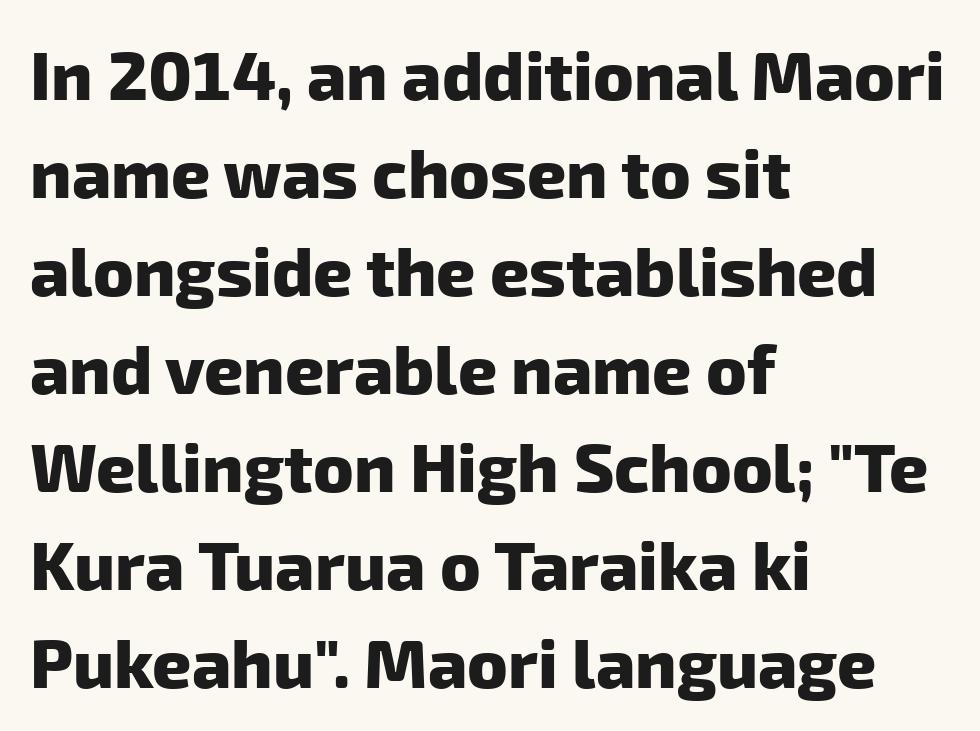
The image shows 68 px heavy sans-serif type; set left-aligned, normal line spacing (1.44x), normal letter spacing, not underlined; low stroke contrast and a medium x-height.
